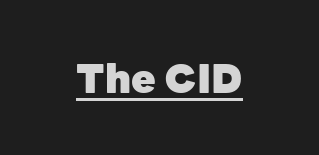
Q: Is the text bold? A: Yes.
Q: Is the text italic (slanted)? A: No, it is upright.
Q: Is the typeface a serif or a sans-serif typeface? A: Sans-serif.
Q: Is the text underlined? A: Yes.
Q: Is the spacing between letters normal or unusually wide? A: Normal.
Q: Width (condensed, normal, or wide)? A: Normal.
Q: Stroke contrast? A: Low.
Q: x-height? A: Medium.
Q: Monospaced? A: No.
